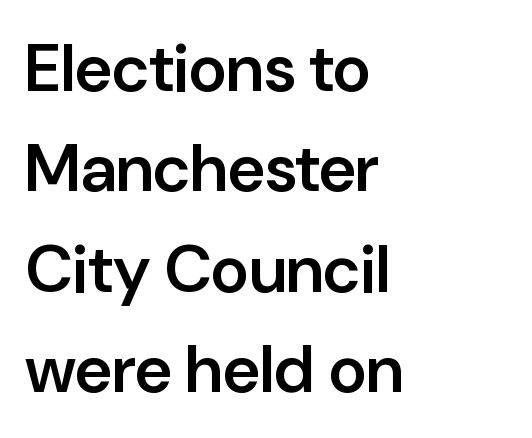
The image shows 66 px semibold sans-serif type, upright; set left-aligned, normal line spacing (1.52x), normal letter spacing, not underlined; low stroke contrast and a medium x-height.
